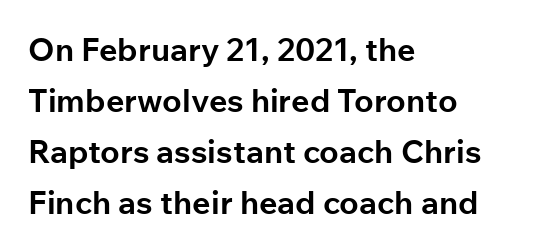
The image shows 32 px bold sans-serif type, upright; set left-aligned, normal line spacing (1.59x), normal letter spacing, not underlined; low stroke contrast and a medium x-height.
